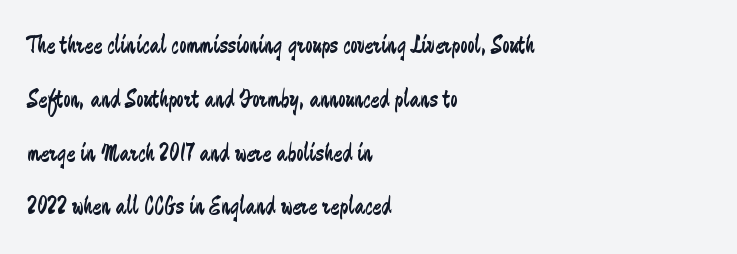
Caption: multi-line text, flush left, ragged right. Nobody touched the tracking dial on this one. Reading down the column, the eye jumps a long way to each next line. The font is comparable to plain body text, perhaps lighter.
